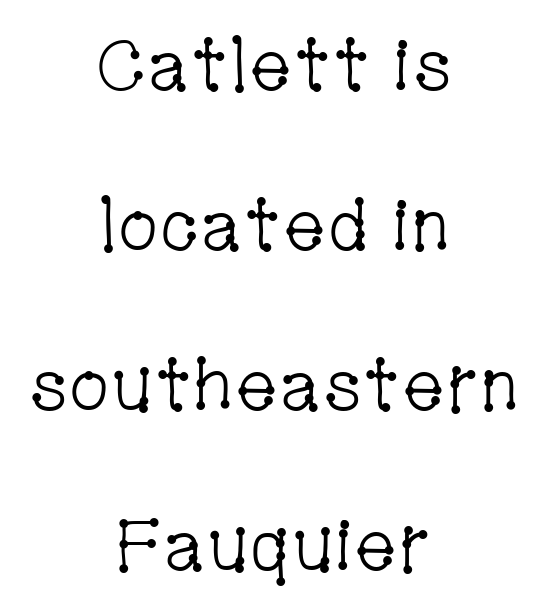
Q: Is the text bold? A: No.
Q: Is the text italic (slanted)? A: No, it is upright.
Q: Is the typeface a serif or a sans-serif typeface? A: Serif.
Q: Is the text underlined? A: No.
Q: How is the paragraph aligned? A: Centered.
Q: Is the spacing between letters normal or unusually wide? A: Normal.
Q: Is the spacing between lines tight, normal or loose? A: Loose.
Q: Width (condensed, normal, or wide)? A: Condensed.
Q: Stroke contrast? A: Low.
Q: x-height? A: Medium.
Q: Monospaced? A: No.
